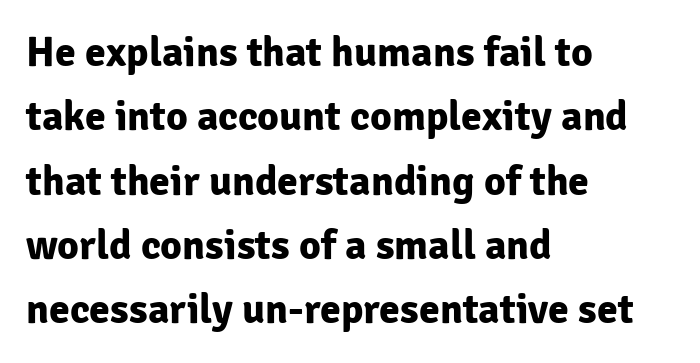
Any mark beneath the type? The region is blank. The face used here has the dense, thick strokes of a bold. Alignment: flush left. This rendering employs a face without finishing strokes, i.e., a sans-serif. Words appear dense and cohesive because spacing is normal. How would I describe the line gaps? Plain and ordinary.
